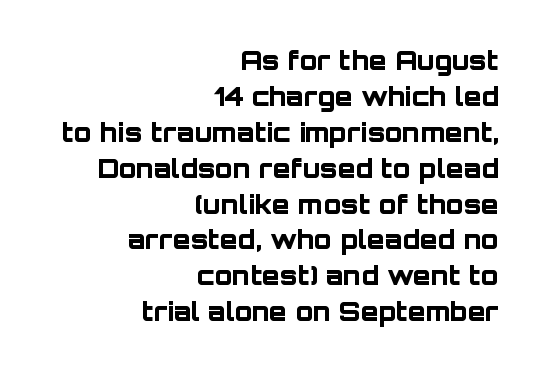
Q: Is the text bold? A: Yes.
Q: Is the text italic (slanted)? A: No, it is upright.
Q: Is the text underlined? A: No.
Q: How is the paragraph aligned? A: Right-aligned.
Q: Is the spacing between letters normal or unusually wide? A: Normal.
Q: Is the spacing between lines tight, normal or loose? A: Normal.
